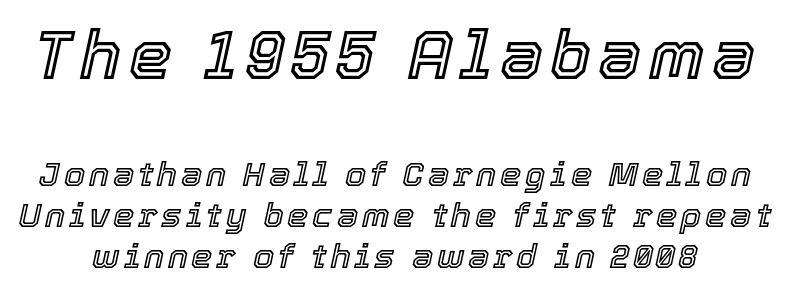
Q: Is the text italic (slanted)? A: Yes, it leans right by about 12 degrees.
Q: Is the text underlined? A: No.
Q: Which block of text is set in a larger size, the first (top) or the second (bottom)? A: The first (top) one.
Q: Width (condensed, normal, or wide)? A: Normal.
Q: x-height? A: Medium.
Q: Monospaced? A: No.
